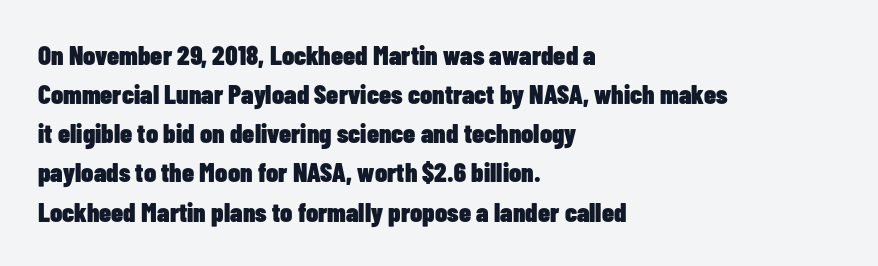
{"italic": "no", "bold": "yes", "underline": "no", "align": "left", "line_spacing": "normal", "line_spacing_ratio": 1.45, "letter_spacing": "normal", "letter_spacing_em": 0.0, "glyph_px": 27}
